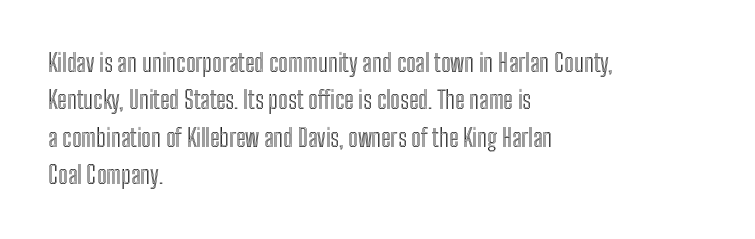
{"italic": "no", "underline": "no", "align": "left", "line_spacing": "normal", "line_spacing_ratio": 1.56, "letter_spacing": "normal", "letter_spacing_em": 0.0, "glyph_px": 24}
